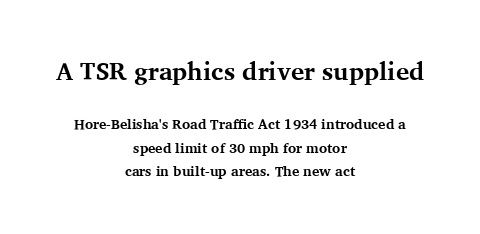
Regarding leading, the lines here are spaced in the standard way. On the weight axis this lands at bold, roughly 700. This sample is center-justified, so both line endings float freely. Here the glyphs are tracked normally, forming tight word shapes.
